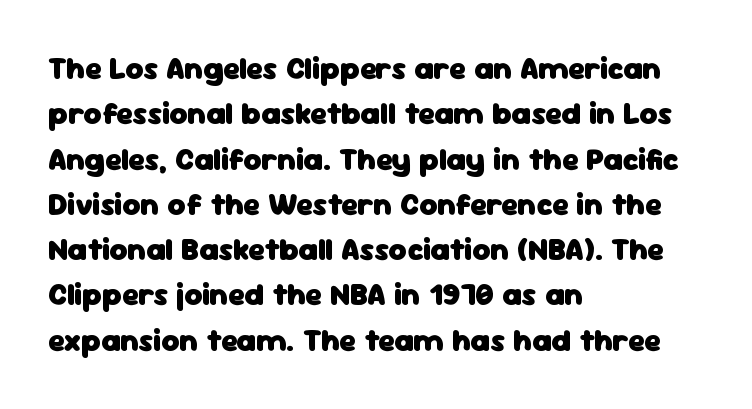
A typesetter would call this proportional, since set widths differ per character. Unlike a traditional serif, this face leaves its strokes unadorned. Look at the tracking — it's just the regular setting, nothing added. Underlining? Definitely not there.
